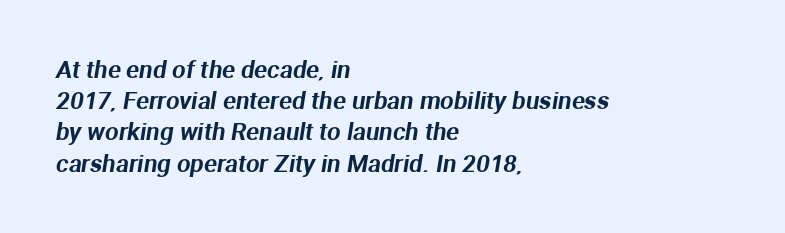
Each row of text sits above clean, open space. Default kerning and tracking; the words read as compact shapes. Vertically, the passage feels balanced, rows spaced as you'd expect. Horizontally, the lines are justified to the leading edge only.
